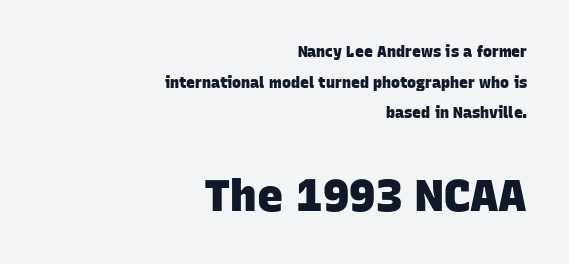
Q: Is the text bold? A: Yes.
Q: Is the typeface a serif or a sans-serif typeface? A: Sans-serif.
Q: Is the text underlined? A: No.
Q: How is the paragraph aligned? A: Right-aligned.
Q: Is the spacing between letters normal or unusually wide? A: Normal.
Q: Is the spacing between lines tight, normal or loose? A: Loose.
Q: Which block of text is set in a larger size, the first (top) or the second (bottom)? A: The second (bottom) one.
Q: Width (condensed, normal, or wide)? A: Normal.
Q: Stroke contrast? A: Low.
Q: x-height? A: Large.
Q: Monospaced? A: No.
